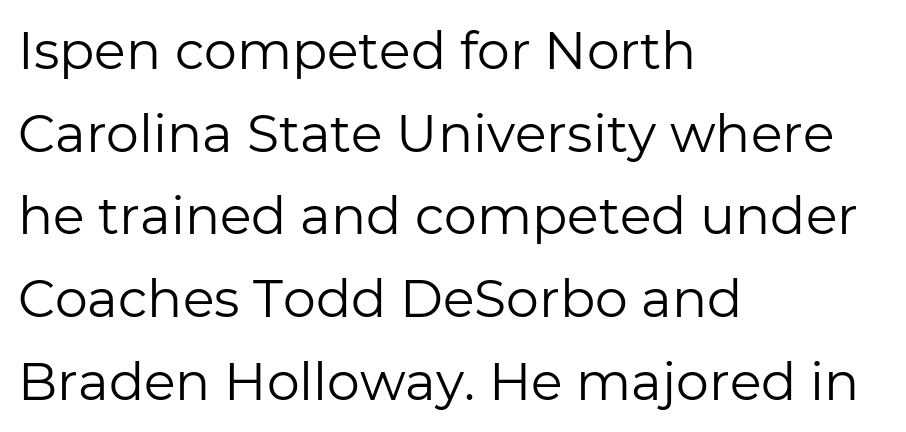
The image shows 52 px regular-weight sans-serif type, upright; set left-aligned, normal line spacing (1.59x), normal letter spacing, not underlined; low stroke contrast and a medium x-height.
